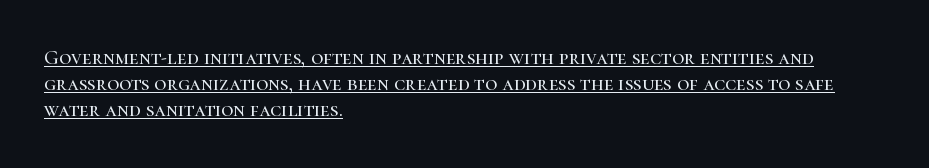
The image shows 21 px text type, upright; set left-aligned, line spacing 1.24x, normal letter spacing, underlined.
